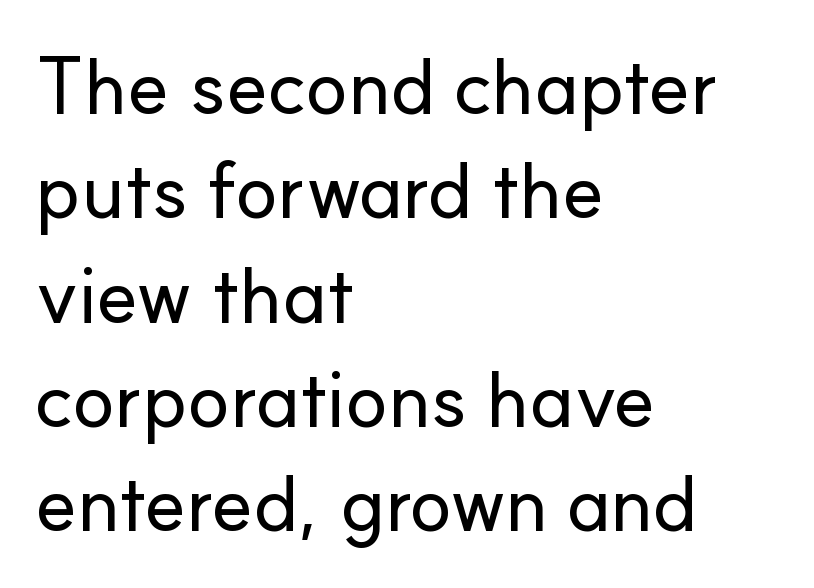
The letters carry no serifs — their stems end cleanly without finishing strokes. Spacing verdict: proportional, widths tailored to each character. The glyphs are unaccompanied by any horizontal stroke below them. Notice how descenders clear the ascenders below comfortably — that's standard leading.
